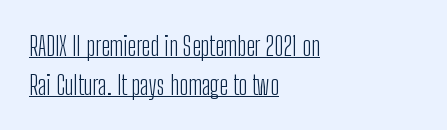
{"italic": "no", "bold": "no", "underline": "yes", "align": "left", "line_spacing": "normal", "line_spacing_ratio": 1.44, "letter_spacing": "normal", "letter_spacing_em": 0.0, "glyph_px": 27}
